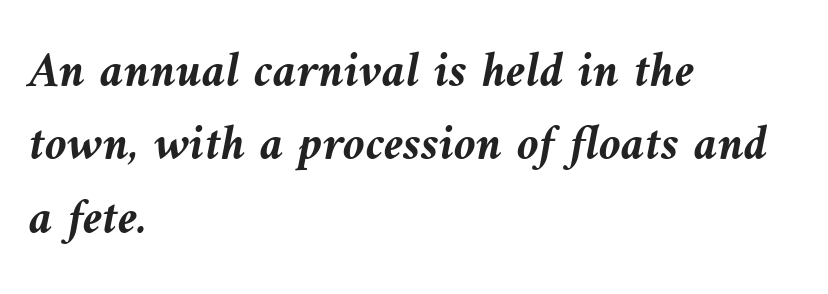
Q: Is the text bold? A: Yes.
Q: Is the text italic (slanted)? A: Yes, it leans left by about 9 degrees.
Q: Is the text underlined? A: No.
Q: How is the paragraph aligned? A: Left-aligned.
Q: Is the spacing between letters normal or unusually wide? A: Normal.
Q: Is the spacing between lines tight, normal or loose? A: Normal.
Q: Width (condensed, normal, or wide)? A: Normal.
Q: Stroke contrast? A: Medium.
Q: x-height? A: Medium.
Q: Monospaced? A: No.
